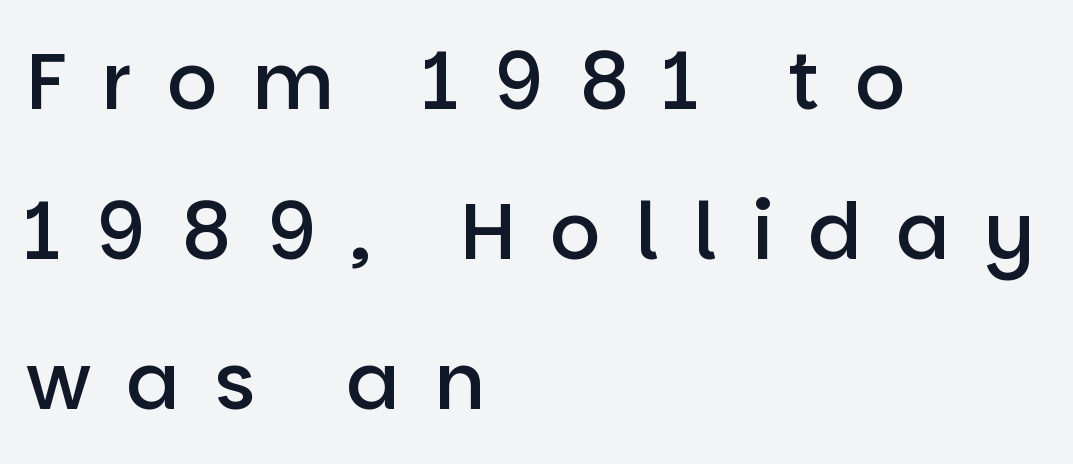
{"serif": "no", "italic": "no", "bold": "semi", "weight": "semibold", "width": "normal", "stroke_contrast": "low", "x_height": "large", "monospaced": "no", "underline": "no", "align": "left", "line_spacing": "loose", "line_spacing_ratio": 1.9, "letter_spacing": "wide", "letter_spacing_em": 0.44, "glyph_px": 79}
